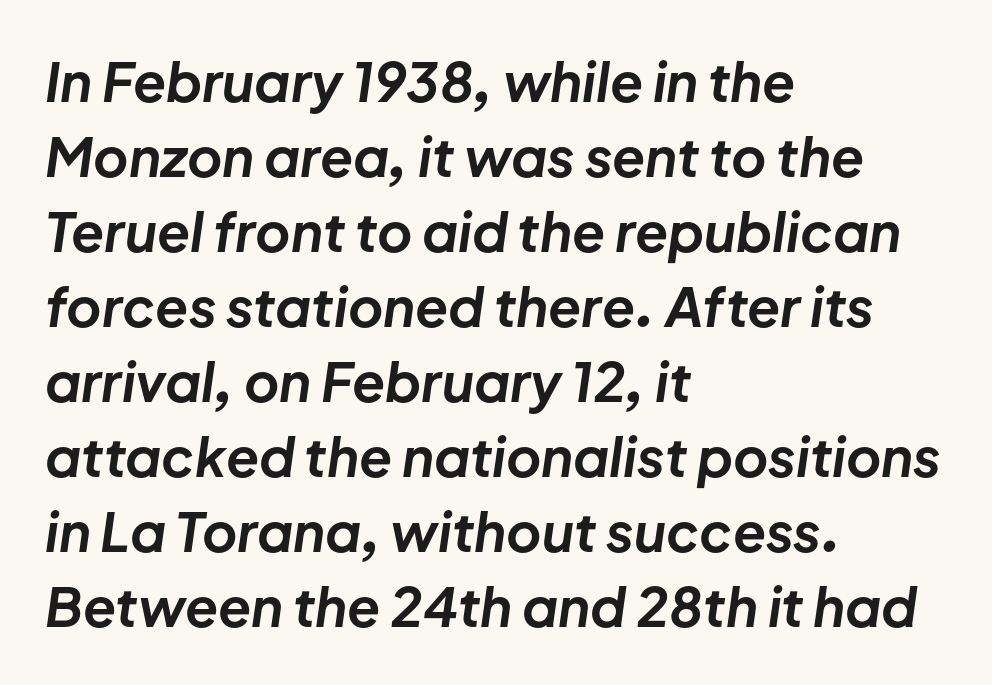
The image shows 54 px bold type, italic (leaning right); set left-aligned, normal line spacing (1.39x), normal letter spacing, not underlined; low stroke contrast and a medium x-height.
